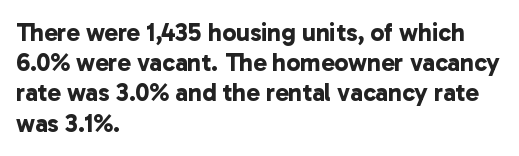
Default kerning and tracking; the words read as compact shapes. The text block is weighted toward the left margin, trailing off unevenly rightward. Only glyphs here, with clear space below each row. Pretty heavy lettering here — definitely bold.
